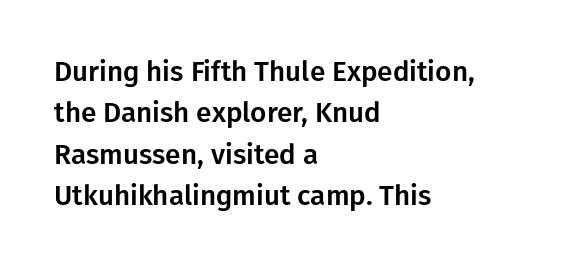
{"serif": "no", "italic": "no", "width": "normal", "stroke_contrast": "low", "x_height": "medium", "monospaced": "no", "underline": "no", "align": "left", "line_spacing": "normal", "line_spacing_ratio": 1.48, "letter_spacing": "normal", "letter_spacing_em": 0.0, "glyph_px": 28}
